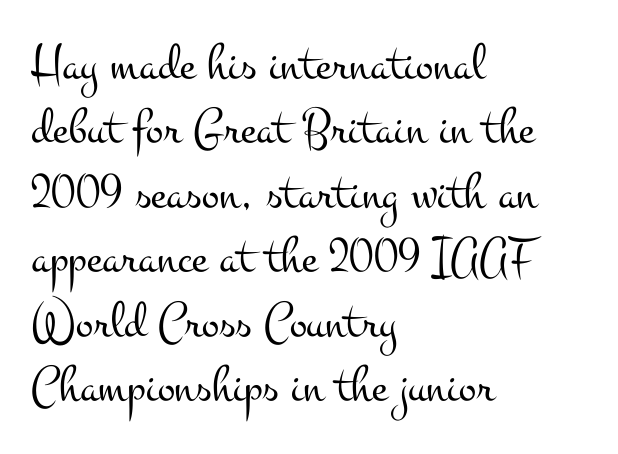
The image shows 52 px light, wide type; set left-aligned, line spacing 1.24x, normal letter spacing, not underlined; medium stroke contrast and a small x-height.
